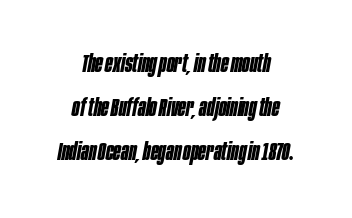
Q: Is the text bold? A: Yes.
Q: Is the text italic (slanted)? A: Yes, it leans right by about 10 degrees.
Q: Is the text underlined? A: No.
Q: How is the paragraph aligned? A: Centered.
Q: Is the spacing between letters normal or unusually wide? A: Normal.
